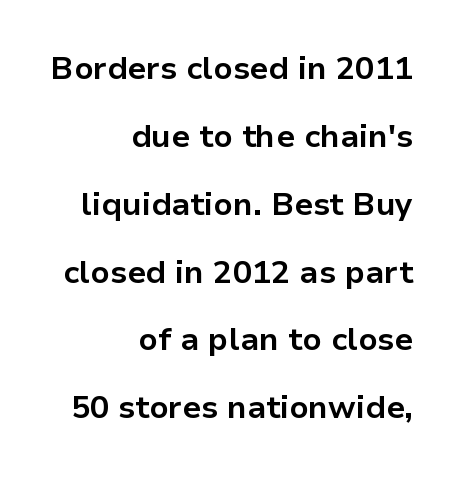
Q: Is the text bold? A: Yes.
Q: Is the text italic (slanted)? A: No, it is upright.
Q: Is the typeface a serif or a sans-serif typeface? A: Sans-serif.
Q: Is the text underlined? A: No.
Q: How is the paragraph aligned? A: Right-aligned.
Q: Is the spacing between letters normal or unusually wide? A: Normal.
Q: Is the spacing between lines tight, normal or loose? A: Loose.
Q: Width (condensed, normal, or wide)? A: Normal.
Q: Stroke contrast? A: Low.
Q: x-height? A: Medium.
Q: Monospaced? A: No.
